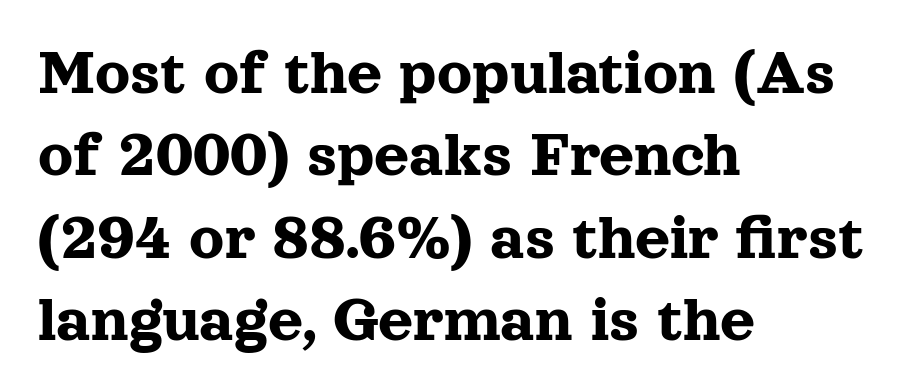
Q: Is the text italic (slanted)? A: No, it is upright.
Q: Is the typeface a serif or a sans-serif typeface? A: Serif.
Q: Is the text underlined? A: No.
Q: How is the paragraph aligned? A: Left-aligned.
Q: Is the spacing between letters normal or unusually wide? A: Normal.
Q: Width (condensed, normal, or wide)? A: Normal.
Q: x-height? A: Medium.
Q: Monospaced? A: No.
